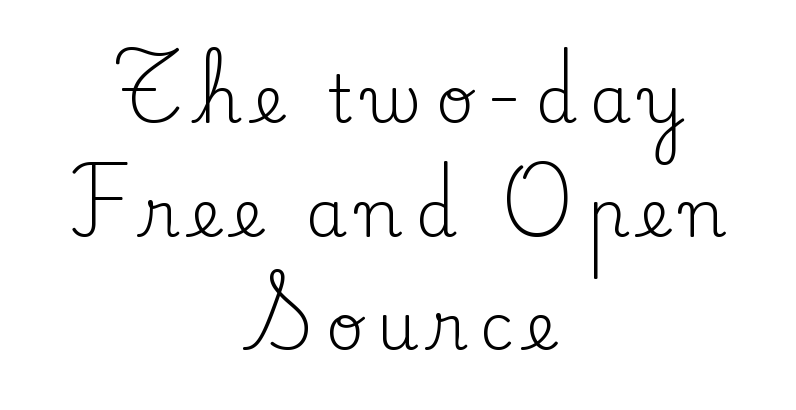
{"italic": "no", "bold": "no", "weight": "regular", "width": "normal", "stroke_contrast": "low", "x_height": "small", "monospaced": "no", "underline": "no", "align": "center", "line_spacing_ratio": 1.72, "glyph_px": 66}
